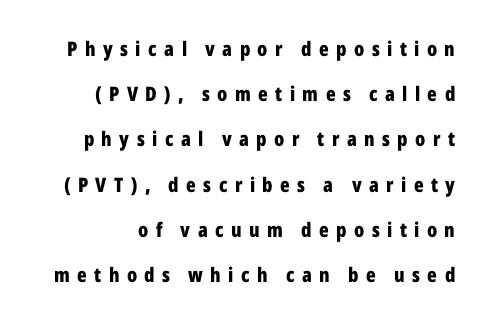
{"italic": "no", "bold": "yes", "underline": "no", "line_spacing": "loose", "line_spacing_ratio": 2.26, "letter_spacing": "wide", "letter_spacing_em": 0.37, "glyph_px": 20}
